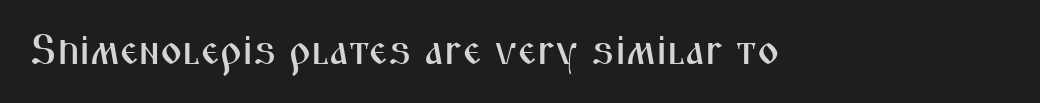
Underline: absent. These lines were composed using upright roman letters. Note: no serifs on the glyphs. Standard letterfit; no display-style spreading of the glyphs. Each letter keeps its own natural width here, so spacing adapts to shape.
